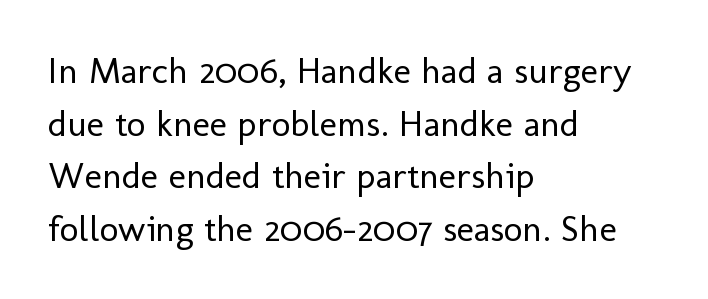
Is there much room between lines? A standard amount, neither cramped nor airy. The paragraph shown leans on its left margin. Spacing between characters is what you'd get straight out of the box. A typesetter would mark this as roman, not italic. The weight tops out at a normal text grade.
